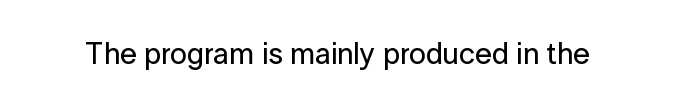
Rendered with straight, roman letterforms. Clear beneath every line of the passage. Short note: letters normally spaced. The letters advance in unequal steps, a hallmark of proportional type.
